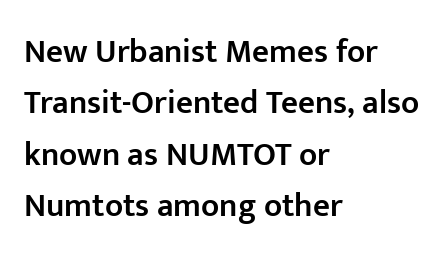
Q: Is the text bold? A: Semi-bold.
Q: Is the text italic (slanted)? A: No, it is upright.
Q: Is the typeface a serif or a sans-serif typeface? A: Sans-serif.
Q: Is the text underlined? A: No.
Q: How is the paragraph aligned? A: Left-aligned.
Q: Is the spacing between letters normal or unusually wide? A: Normal.
Q: Is the spacing between lines tight, normal or loose? A: Normal.
Q: Width (condensed, normal, or wide)? A: Normal.
Q: Stroke contrast? A: Low.
Q: x-height? A: Medium.
Q: Monospaced? A: No.
